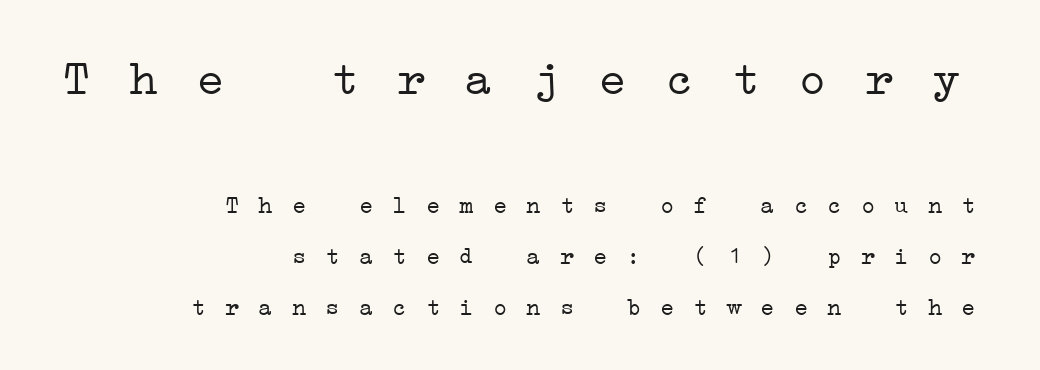
The image shows 48 px light, wide serif type, monospaced; set right-aligned, loose line spacing (2.12x), not underlined; the first (top) block is 2.0x larger; low stroke contrast and a medium x-height.
